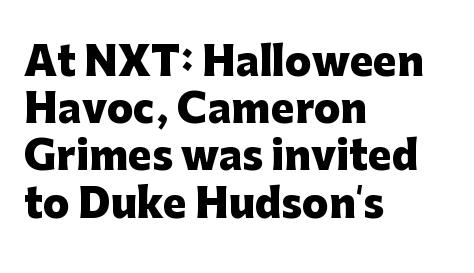
Q: Is the text bold? A: Yes.
Q: Is the text italic (slanted)? A: No, it is upright.
Q: Is the typeface a serif or a sans-serif typeface? A: Sans-serif.
Q: Is the text underlined? A: No.
Q: How is the paragraph aligned? A: Left-aligned.
Q: Is the spacing between letters normal or unusually wide? A: Normal.
Q: Width (condensed, normal, or wide)? A: Normal.
Q: Stroke contrast? A: Low.
Q: x-height? A: Medium.
Q: Monospaced? A: No.
